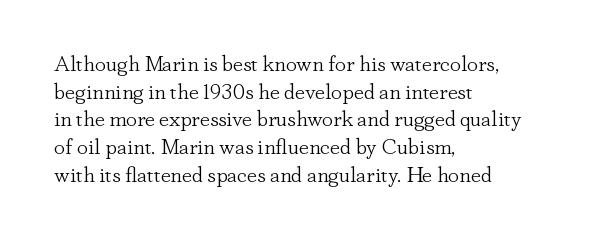
{"italic": "no", "bold": "no", "underline": "no", "align": "left", "line_spacing": "normal", "line_spacing_ratio": 1.26, "letter_spacing": "normal", "letter_spacing_em": 0.0, "glyph_px": 22}
